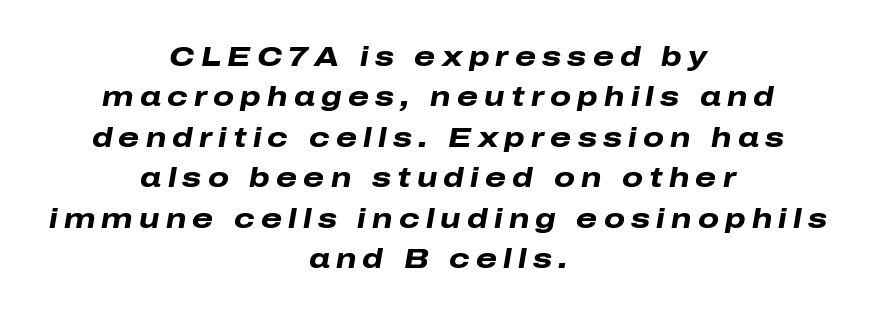
Q: Is the text bold? A: Yes.
Q: Is the text italic (slanted)? A: Yes, it leans right by about 10 degrees.
Q: Is the text underlined? A: No.
Q: How is the paragraph aligned? A: Centered.
Q: Is the spacing between letters normal or unusually wide? A: Unusually wide.
Q: Is the spacing between lines tight, normal or loose? A: Normal.
